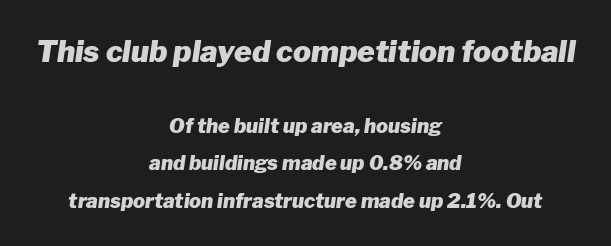
The face used here has a pronounced slope to its letters. Visually, the top section dominates because its glyphs are scaled up. Leftover space on each line is divided equally before and after the words. Each letter keeps its own natural width here, so spacing adapts to shape.
